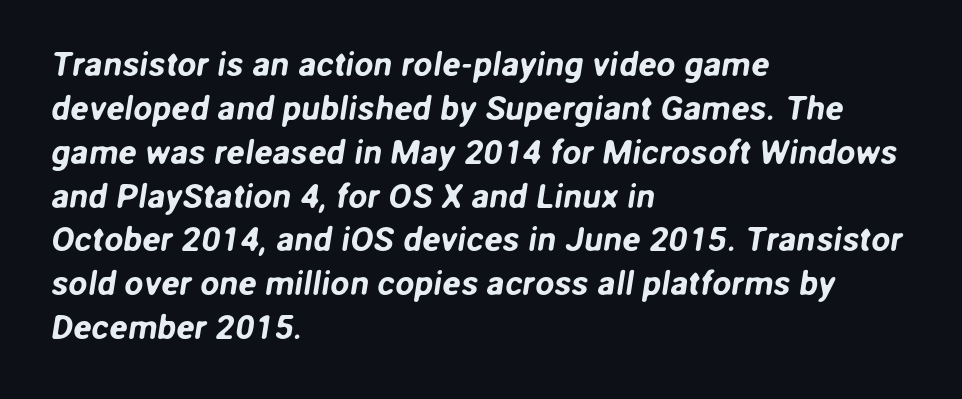
The image shows 34 px sans-serif type; set left-aligned, normal line spacing (1.29x), normal letter spacing, not underlined; low stroke contrast and a medium x-height.
